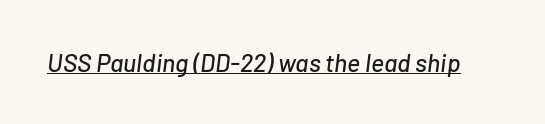
Q: Is the text italic (slanted)? A: Yes, it leans right by about 7 degrees.
Q: Is the text underlined? A: Yes.
Q: Is the spacing between letters normal or unusually wide? A: Normal.
